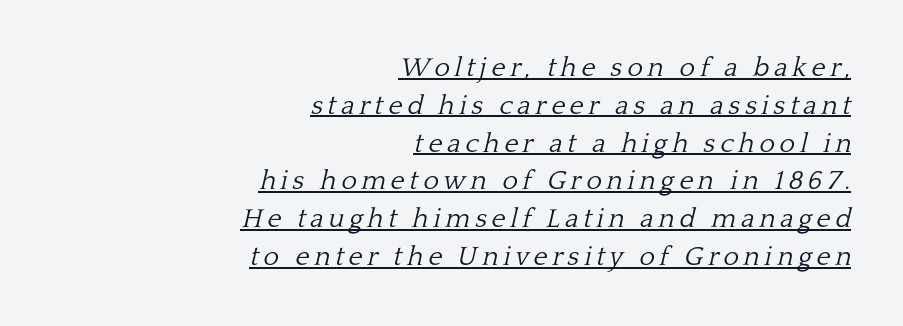
The image shows 27 px text type, italic (leaning right); set right-aligned, normal line spacing (1.4x), underlined.
